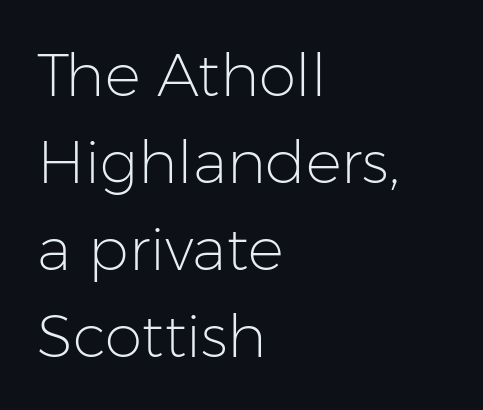
The image shows 60 px light sans-serif type, upright; set left-aligned, normal line spacing (1.45x), normal letter spacing, not underlined; low stroke contrast and a medium x-height.
